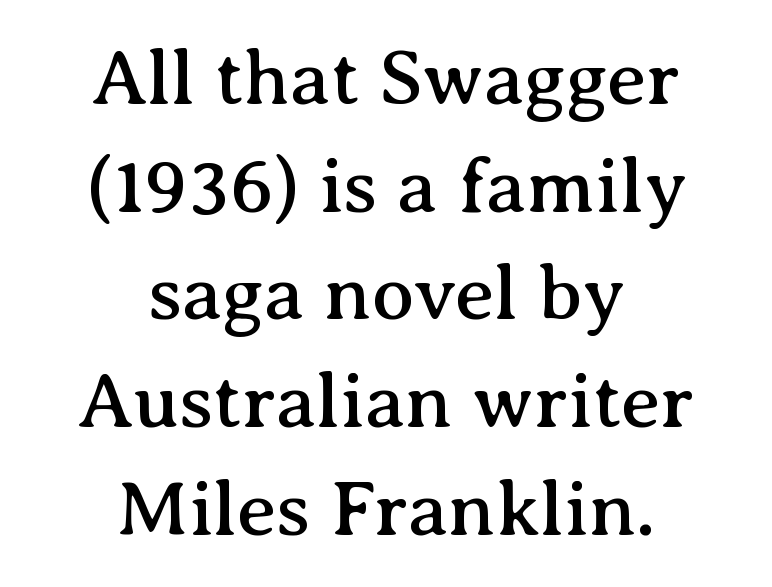
The image shows 78 px serif type, upright; set centered, normal line spacing (1.38x), normal letter spacing, not underlined; medium stroke contrast and a medium x-height.
